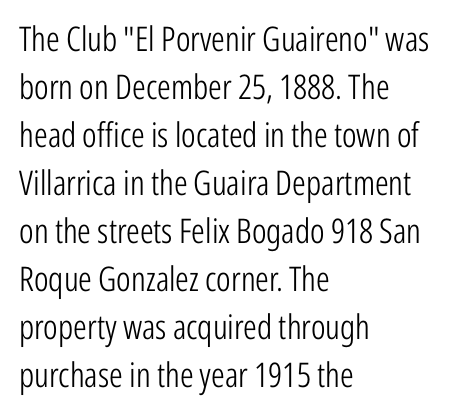
Q: Is the text bold? A: No.
Q: Is the text italic (slanted)? A: No, it is upright.
Q: Is the typeface a serif or a sans-serif typeface? A: Sans-serif.
Q: Is the text underlined? A: No.
Q: How is the paragraph aligned? A: Left-aligned.
Q: Is the spacing between letters normal or unusually wide? A: Normal.
Q: Is the spacing between lines tight, normal or loose? A: Normal.
Q: Width (condensed, normal, or wide)? A: Condensed.
Q: Stroke contrast? A: Low.
Q: x-height? A: Medium.
Q: Monospaced? A: No.
